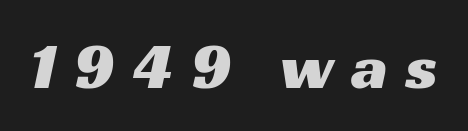
The gap between lines stays unmarked. How are the letters spaced? Widely, with obvious added tracking. The face used here is proportionally spaced, like ordinary book or web type. What kind of face is this? One without serifs — a sans.
